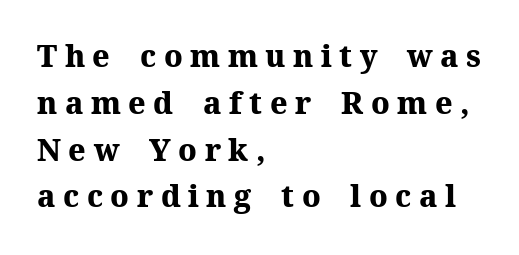
{"serif": "yes", "italic": "no", "bold": "yes", "weight": "heavy", "width": "normal", "stroke_contrast": "medium", "x_height": "medium", "monospaced": "no", "underline": "no", "align": "left", "line_spacing": "normal", "line_spacing_ratio": 1.56, "letter_spacing": "wide", "letter_spacing_em": 0.25, "glyph_px": 30}
